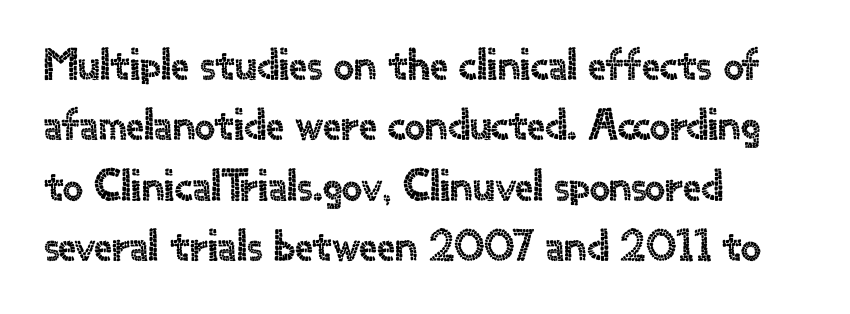
The image shows 45 px sans-serif type, upright; set left-aligned, normal line spacing (1.34x), normal letter spacing, not underlined; a small x-height.
